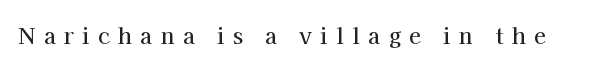
Q: Is the text italic (slanted)? A: No, it is upright.
Q: Is the text underlined? A: No.
Q: Is the spacing between letters normal or unusually wide? A: Unusually wide.
